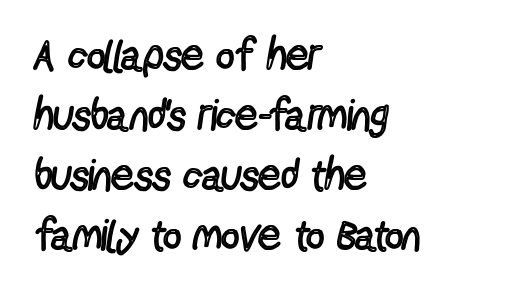
A normal amount of white space separates one row of letters from the next. Descenders are the only things crossing below the line. Horizontally, the lines are justified to the leading edge only. Between one letter and the next there's only the usual sliver of space. Are there feet on the stems? There aren't — it's a sans.
